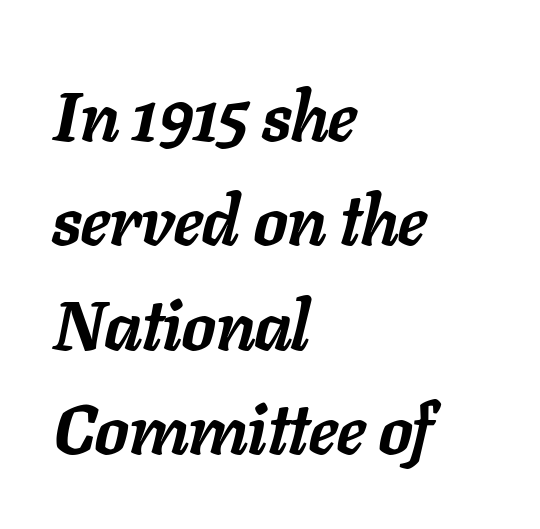
{"italic": "yes", "lean": "right", "slant_degrees": 11, "bold": "yes", "weight": "semibold", "width": "normal", "stroke_contrast": "low", "x_height": "medium", "monospaced": "no", "underline": "no", "align": "left", "line_spacing": "normal", "line_spacing_ratio": 1.49, "letter_spacing": "normal", "letter_spacing_em": 0.0, "glyph_px": 70}
